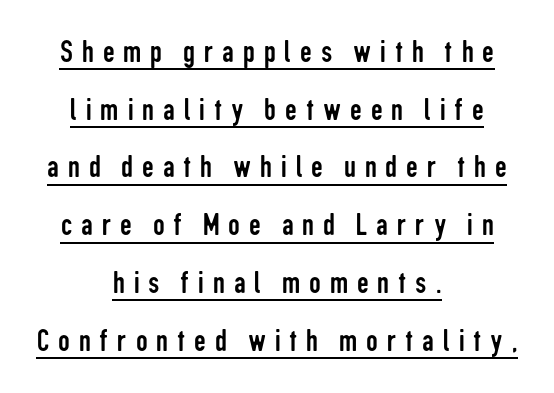
{"serif": "no", "italic": "no", "bold": "no", "weight": "regular", "width": "condensed", "stroke_contrast": "low", "x_height": "medium", "monospaced": "no", "underline": "yes", "align": "center", "line_spacing_ratio": 1.75, "letter_spacing": "wide", "letter_spacing_em": 0.27, "glyph_px": 33}
